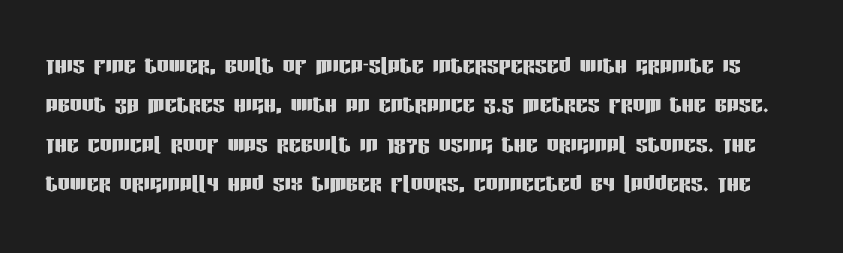
Q: Is the text italic (slanted)? A: No, it is upright.
Q: Is the typeface a serif or a sans-serif typeface? A: Sans-serif.
Q: Is the text underlined? A: No.
Q: Is the spacing between letters normal or unusually wide? A: Normal.
Q: Is the spacing between lines tight, normal or loose? A: Normal.
Q: Width (condensed, normal, or wide)? A: Condensed.
Q: Stroke contrast? A: Low.
Q: x-height? A: Large.
Q: Monospaced? A: No.
